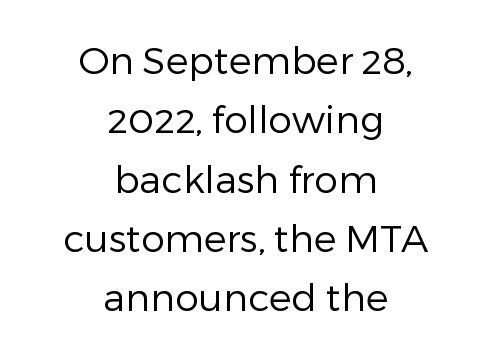
The image shows 38 px regular-weight sans-serif type, upright; set centered, normal line spacing (1.56x), normal letter spacing, not underlined; low stroke contrast and a medium x-height.
